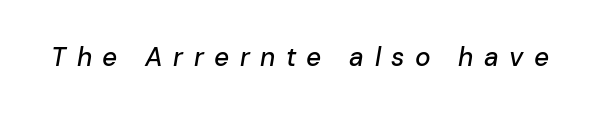
{"italic": "yes", "lean": "right", "slant_degrees": 10, "underline": "no", "letter_spacing": "wide", "letter_spacing_em": 0.4, "glyph_px": 26}
